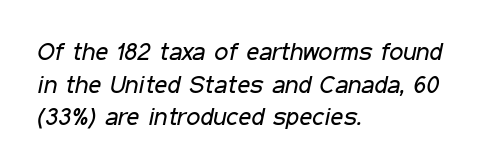
The words here are not underlined. Each word holds together tightly as a unit, with standard inter-letter gaps. Evenly set lines give the paragraph a standard silhouette. An italicized treatment has been applied to the whole sample.
